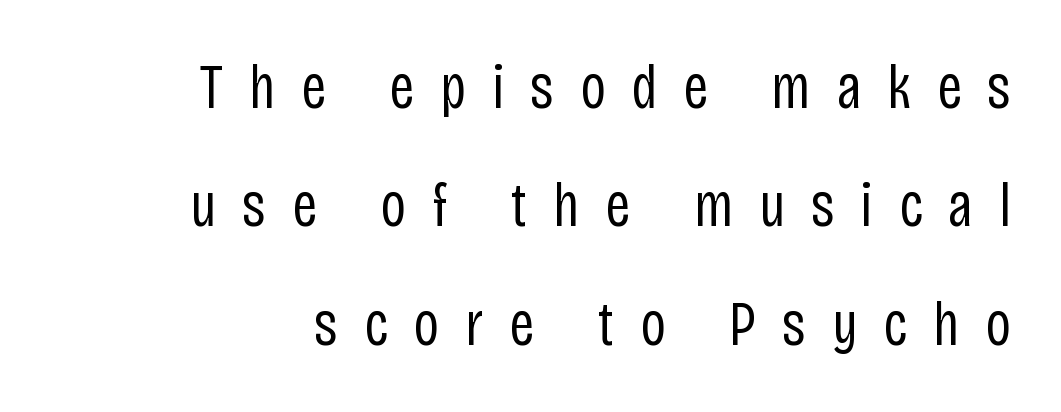
{"serif": "no", "italic": "no", "bold": "no", "weight": "regular", "width": "condensed", "stroke_contrast": "low", "x_height": "large", "monospaced": "no", "underline": "no", "align": "right", "line_spacing": "loose", "line_spacing_ratio": 1.91, "letter_spacing": "wide", "letter_spacing_em": 0.42, "glyph_px": 62}
